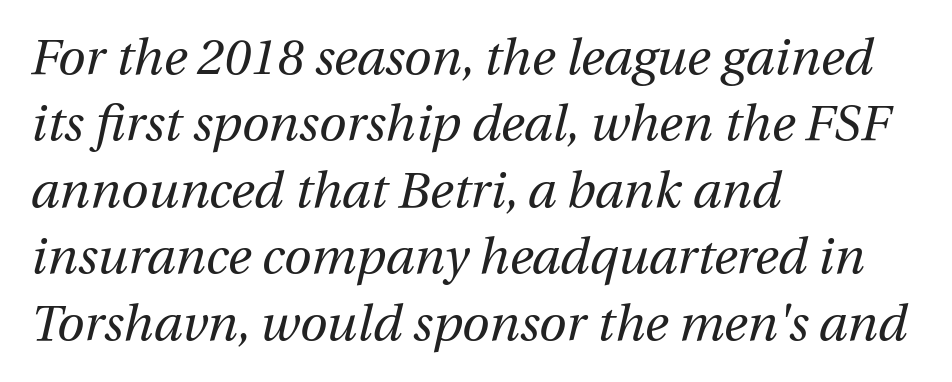
Q: Is the text bold? A: No.
Q: Is the text italic (slanted)? A: Yes, it leans right by about 12 degrees.
Q: Is the text underlined? A: No.
Q: How is the paragraph aligned? A: Left-aligned.
Q: Is the spacing between letters normal or unusually wide? A: Normal.
Q: Is the spacing between lines tight, normal or loose? A: Normal.
Q: Width (condensed, normal, or wide)? A: Normal.
Q: Stroke contrast? A: Medium.
Q: x-height? A: Medium.
Q: Monospaced? A: No.
